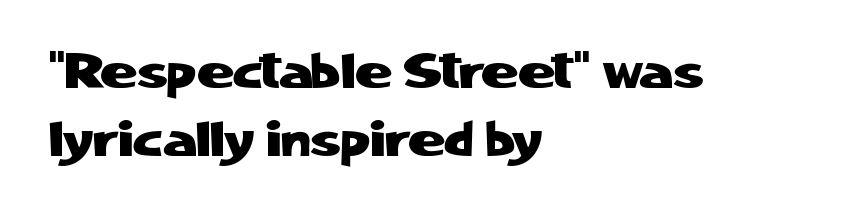
The image shows 50 px sans-serif type, upright; set left-aligned, normal line spacing (1.36x), normal letter spacing, not underlined; low stroke contrast and a medium x-height.
